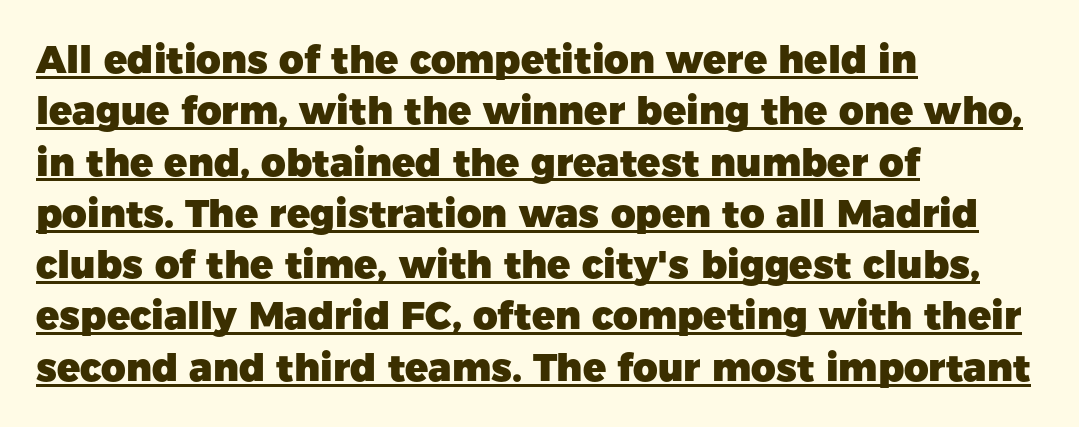
{"serif": "no", "italic": "no", "bold": "yes", "weight": "heavy", "width": "normal", "stroke_contrast": "low", "x_height": "medium", "monospaced": "no", "underline": "yes", "align": "left", "line_spacing": "normal", "line_spacing_ratio": 1.35, "letter_spacing": "normal", "letter_spacing_em": 0.0, "glyph_px": 38}
